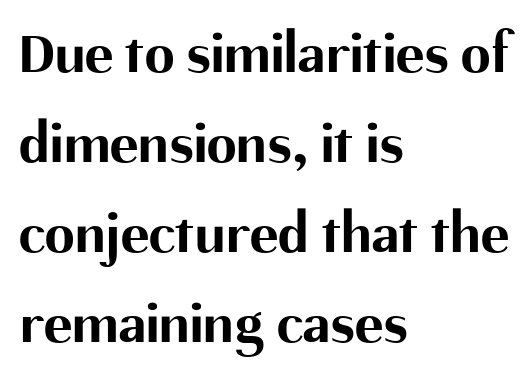
Q: Is the text bold? A: Yes.
Q: Is the text italic (slanted)? A: No, it is upright.
Q: Is the typeface a serif or a sans-serif typeface? A: Sans-serif.
Q: Is the text underlined? A: No.
Q: How is the paragraph aligned? A: Left-aligned.
Q: Is the spacing between letters normal or unusually wide? A: Normal.
Q: Is the spacing between lines tight, normal or loose? A: Normal.
Q: Width (condensed, normal, or wide)? A: Normal.
Q: Stroke contrast? A: Medium.
Q: x-height? A: Medium.
Q: Monospaced? A: No.
